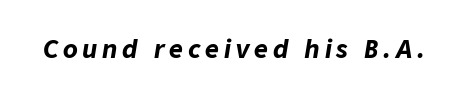
You could only call the tracking loose — the letters float apart. Has an underline been added? It has not. This sample uses an oblique cut, with every glyph tilted off the vertical. Heavy, bold letterforms.
